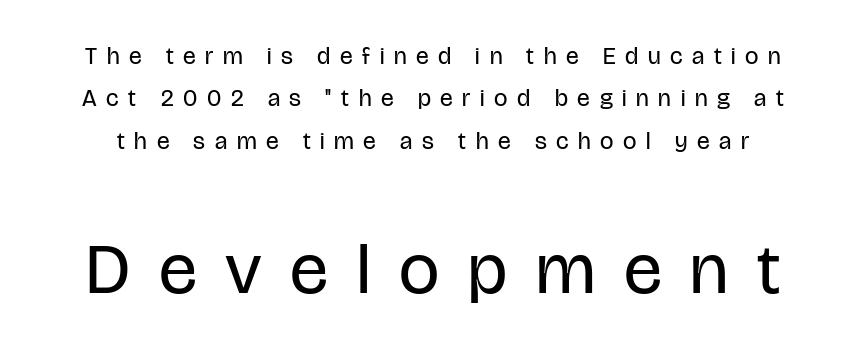
{"serif": "no", "italic": "no", "bold": "no", "weight": "regular", "width": "condensed", "stroke_contrast": "low", "x_height": "large", "monospaced": "no", "underline": "no", "line_spacing_ratio": 1.77, "letter_spacing": "wide", "letter_spacing_em": 0.4, "larger_block": "second", "size_ratio": 3.0, "glyph_px": 72}
